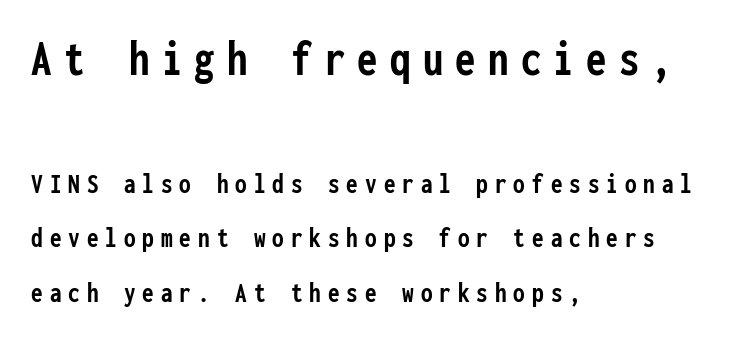
Is the lower block the larger one? No — the upper block carries the bigger type. The passage shown has open, widely tracked lettering throughout. The passage shown is typed in a monospace face where columns stay perfectly aligned. The type sits square on the baseline with zero lean. Decoration check: the copy has no underline. A typesetter would label this face a sans.
